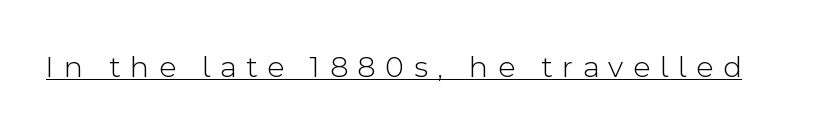
{"serif": "no", "italic": "no", "bold": "no", "weight": "light", "width": "normal", "x_height": "medium", "monospaced": "no", "underline": "yes", "letter_spacing": "wide", "letter_spacing_em": 0.32, "glyph_px": 31}
